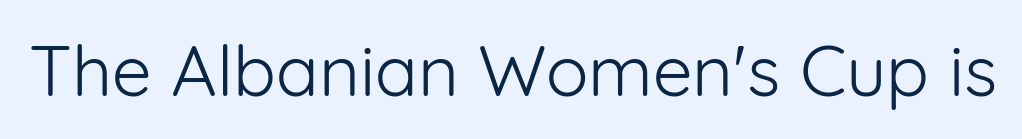
{"serif": "no", "italic": "no", "bold": "no", "weight": "light", "width": "normal", "stroke_contrast": "low", "x_height": "medium", "monospaced": "no", "underline": "no", "letter_spacing": "normal", "letter_spacing_em": 0.0, "glyph_px": 71}
